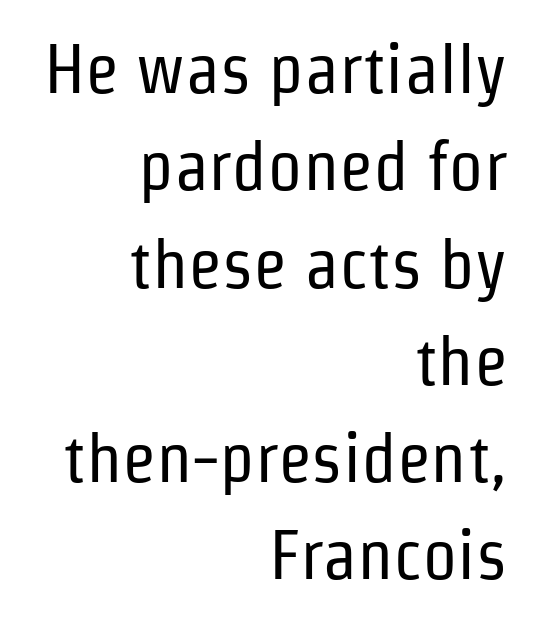
Q: Is the text bold? A: No.
Q: Is the text italic (slanted)? A: No, it is upright.
Q: Is the typeface a serif or a sans-serif typeface? A: Sans-serif.
Q: Is the text underlined? A: No.
Q: How is the paragraph aligned? A: Right-aligned.
Q: Is the spacing between letters normal or unusually wide? A: Normal.
Q: Is the spacing between lines tight, normal or loose? A: Normal.
Q: Width (condensed, normal, or wide)? A: Condensed.
Q: Stroke contrast? A: Low.
Q: x-height? A: Medium.
Q: Monospaced? A: No.
